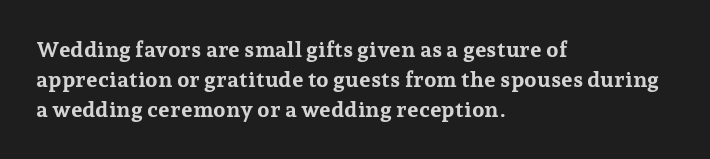
The image shows 22 px bold type, upright; set left-aligned, normal line spacing (1.36x), normal letter spacing, not underlined.
